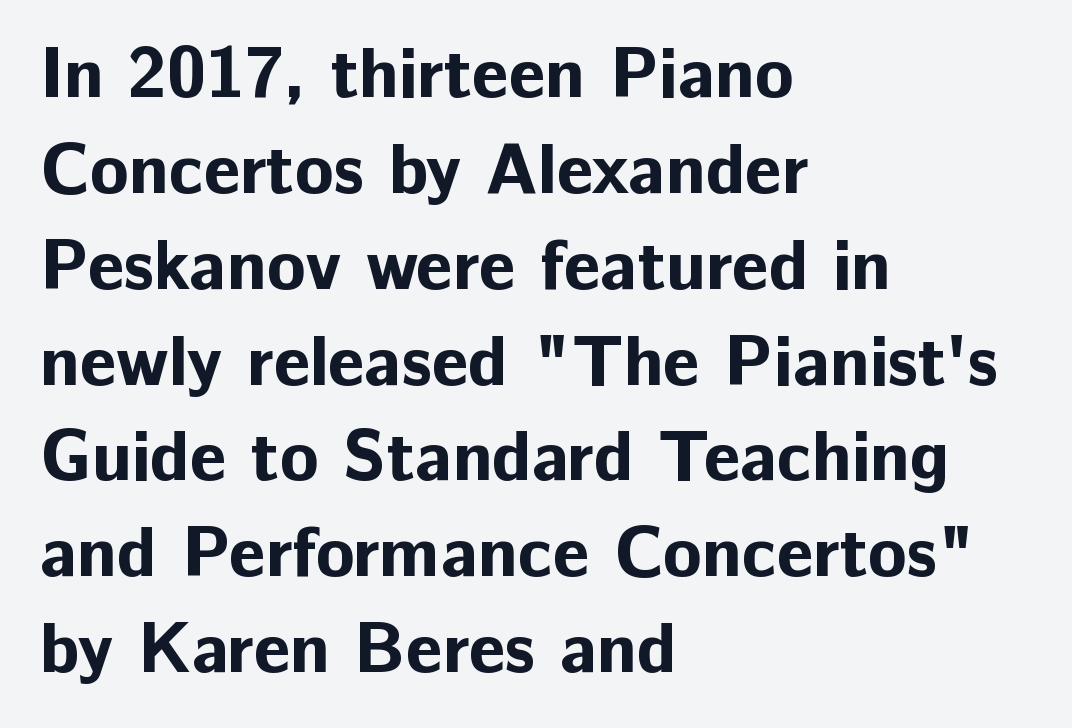
Q: Is the text bold? A: Yes.
Q: Is the text italic (slanted)? A: No, it is upright.
Q: Is the typeface a serif or a sans-serif typeface? A: Sans-serif.
Q: Is the text underlined? A: No.
Q: How is the paragraph aligned? A: Left-aligned.
Q: Is the spacing between letters normal or unusually wide? A: Normal.
Q: Is the spacing between lines tight, normal or loose? A: Normal.
Q: Width (condensed, normal, or wide)? A: Normal.
Q: Stroke contrast? A: Low.
Q: x-height? A: Medium.
Q: Monospaced? A: No.
